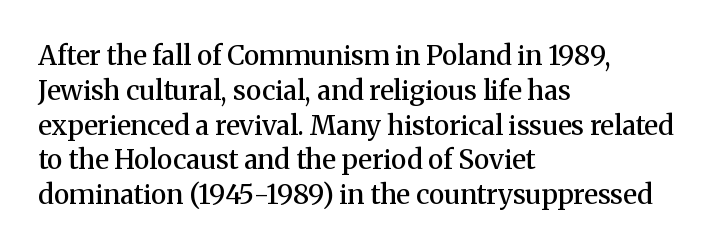
{"italic": "no", "bold": "semi", "underline": "no", "align": "left", "line_spacing": "normal", "line_spacing_ratio": 1.29, "letter_spacing": "normal", "letter_spacing_em": 0.0, "glyph_px": 27}
